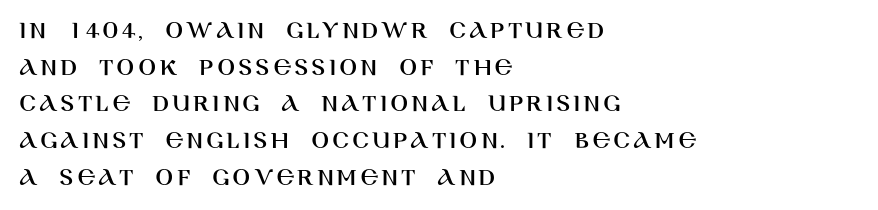
What's the leading like? Ordinary, nothing unusual. Is there any slant? The stems are plumb. Anything drawn beneath the words? Only blank space. The rendering anchors every line to the left-hand side.
